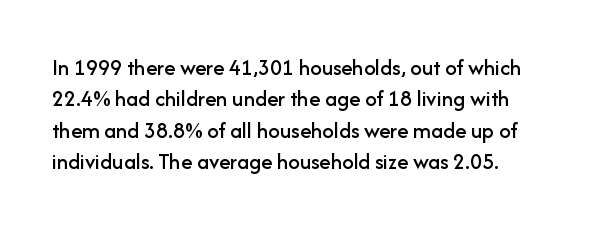
Q: Is the text italic (slanted)? A: No, it is upright.
Q: Is the text underlined? A: No.
Q: How is the paragraph aligned? A: Left-aligned.
Q: Is the spacing between letters normal or unusually wide? A: Normal.
Q: Is the spacing between lines tight, normal or loose? A: Normal.
